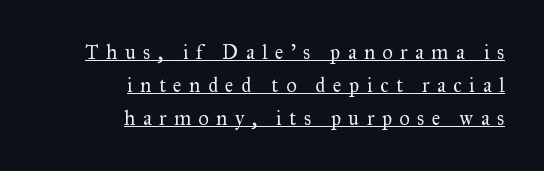
The image shows 20 px text type, upright; set right-aligned, normal line spacing (1.64x), unusually wide letter spacing (+0.38 em), underlined.
